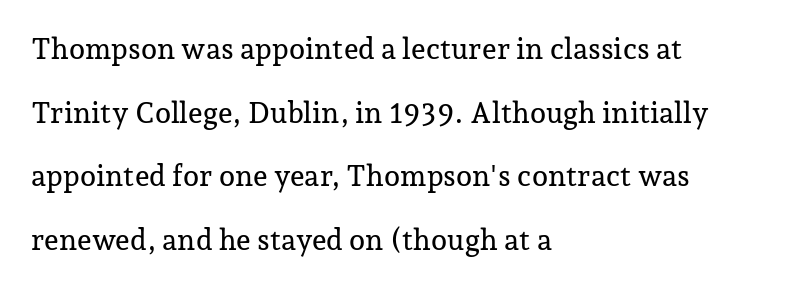
{"serif": "yes", "italic": "no", "width": "normal", "stroke_contrast": "low", "x_height": "medium", "monospaced": "no", "underline": "no", "align": "left", "line_spacing": "loose", "line_spacing_ratio": 2.19, "letter_spacing": "normal", "letter_spacing_em": 0.0, "glyph_px": 29}
